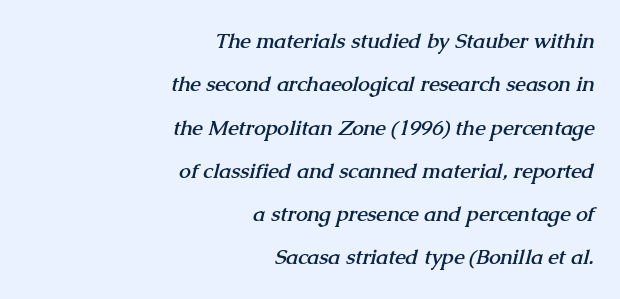
Q: Is the text bold? A: Yes.
Q: Is the text underlined? A: No.
Q: How is the paragraph aligned? A: Right-aligned.
Q: Is the spacing between letters normal or unusually wide? A: Normal.
Q: Is the spacing between lines tight, normal or loose? A: Loose.
